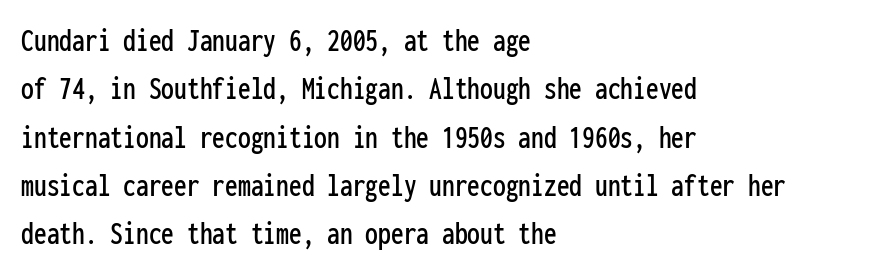
{"serif": "no", "italic": "no", "width": "condensed", "stroke_contrast": "low", "x_height": "medium", "monospaced": "yes", "underline": "no", "align": "left", "line_spacing": "normal", "line_spacing_ratio": 1.42, "letter_spacing": "normal", "letter_spacing_em": 0.0, "glyph_px": 34}
